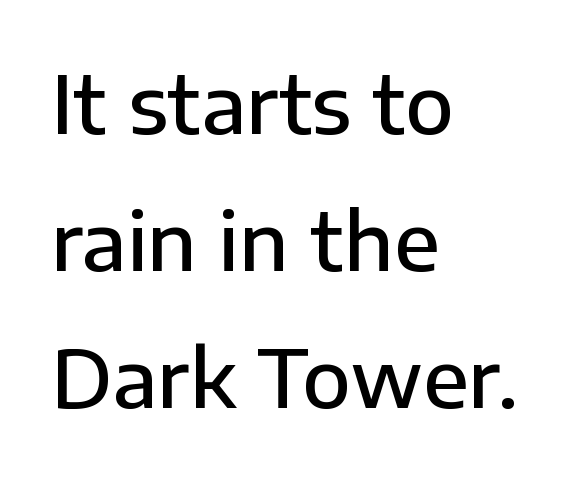
Q: Is the text bold? A: Semi-bold.
Q: Is the text italic (slanted)? A: No, it is upright.
Q: Is the typeface a serif or a sans-serif typeface? A: Sans-serif.
Q: Is the text underlined? A: No.
Q: How is the paragraph aligned? A: Left-aligned.
Q: Is the spacing between letters normal or unusually wide? A: Normal.
Q: Width (condensed, normal, or wide)? A: Normal.
Q: Stroke contrast? A: Low.
Q: x-height? A: Medium.
Q: Monospaced? A: No.
